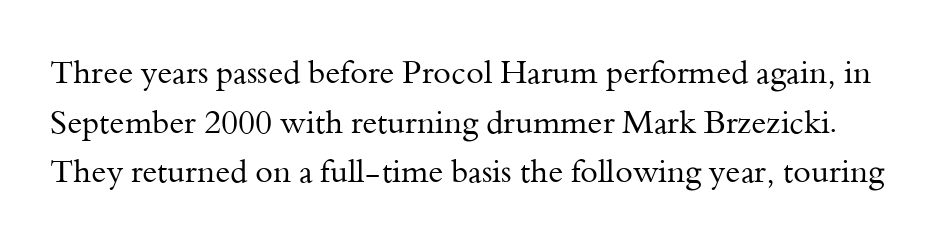
{"serif": "yes", "italic": "no", "bold": "no", "weight": "regular", "width": "normal", "stroke_contrast": "medium", "x_height": "small", "monospaced": "no", "underline": "no", "line_spacing": "normal", "line_spacing_ratio": 1.55, "letter_spacing": "normal", "letter_spacing_em": 0.0, "glyph_px": 32}
